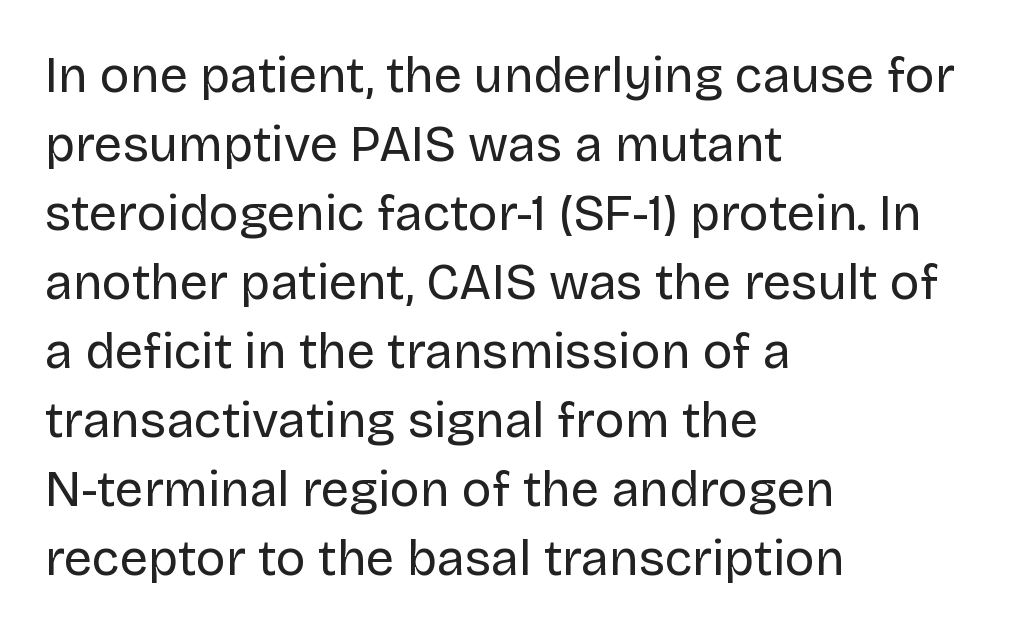
{"serif": "no", "italic": "no", "bold": "no", "weight": "regular", "width": "normal", "stroke_contrast": "low", "x_height": "large", "monospaced": "no", "underline": "no", "align": "left", "line_spacing": "normal", "line_spacing_ratio": 1.38, "letter_spacing": "normal", "letter_spacing_em": 0.0, "glyph_px": 50}
